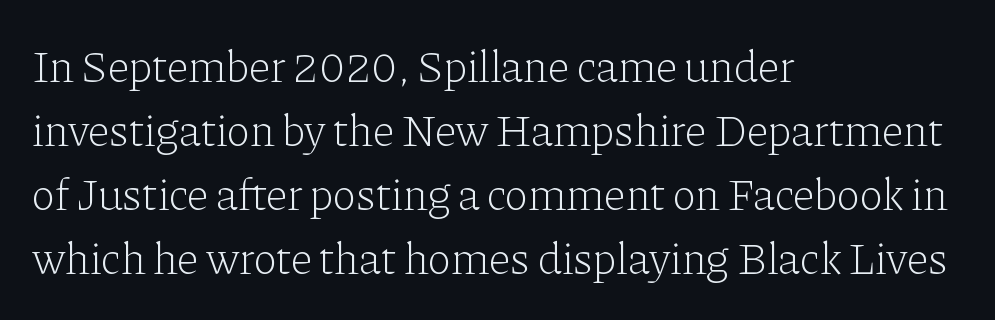
This reads as an unemphasized weight, regular at the heaviest. Successive baselines arrive at the customary interval. A typesetter would mark this as roman, not italic. The gap between lines stays unmarked.
